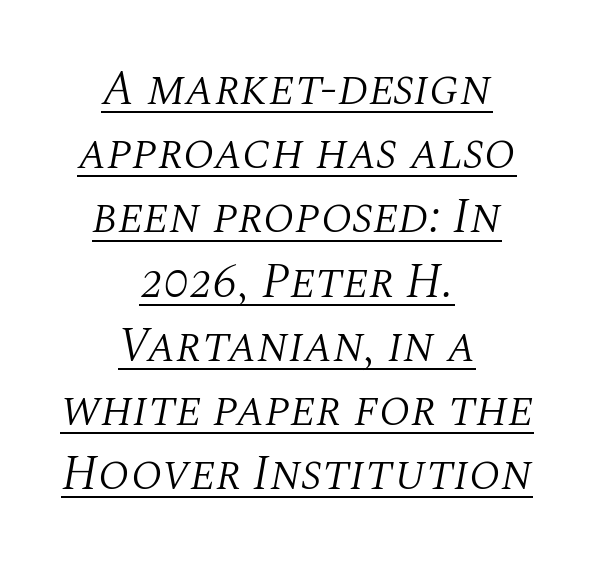
Designer's note — italics engaged. Is this a fixed-width face? No — the glyphs have proportional, varying widths. The face used here is rendered with its standard letterfit. Classification — serif. The designer left line spacing at the default.
